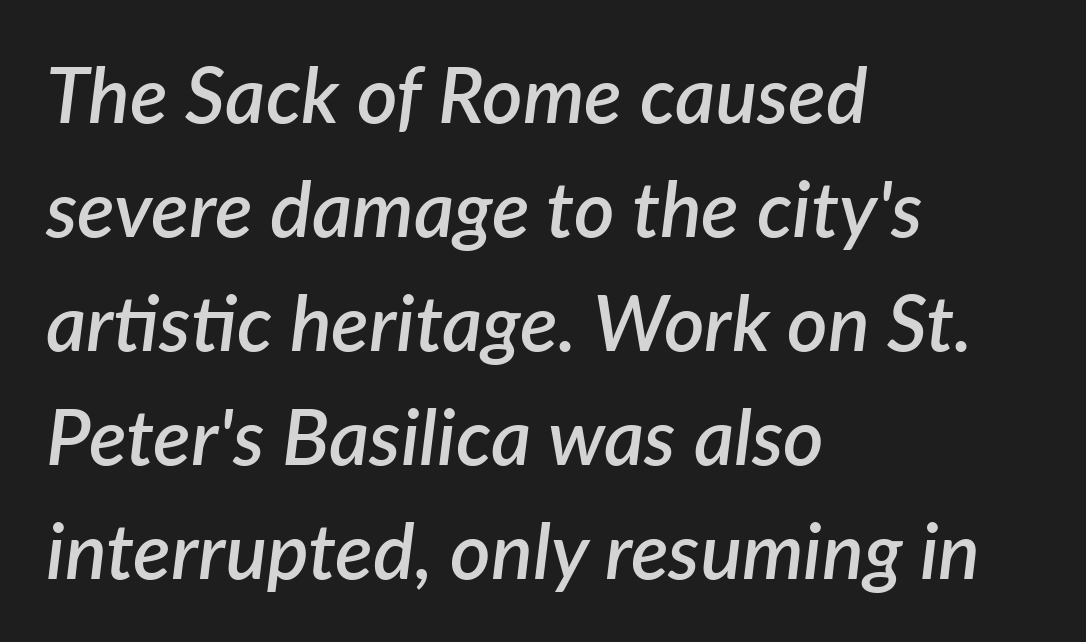
Q: Is the text bold? A: Semi-bold.
Q: Is the text italic (slanted)? A: Yes, it leans right by about 7 degrees.
Q: Is the text underlined? A: No.
Q: How is the paragraph aligned? A: Left-aligned.
Q: Is the spacing between letters normal or unusually wide? A: Normal.
Q: Is the spacing between lines tight, normal or loose? A: Normal.
Q: Width (condensed, normal, or wide)? A: Normal.
Q: Stroke contrast? A: Low.
Q: x-height? A: Medium.
Q: Monospaced? A: No.
